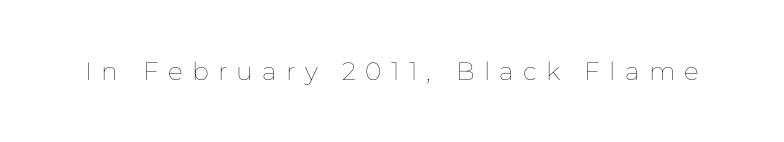
The image shows 25 px text type, upright; set unusually wide letter spacing (+0.37 em), not underlined.
